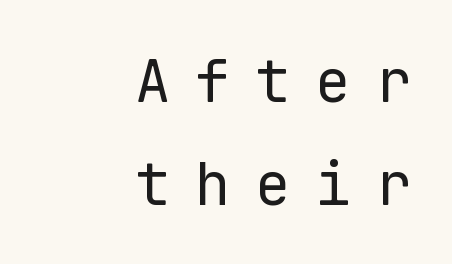
Q: Is the text bold? A: No.
Q: Is the text italic (slanted)? A: No, it is upright.
Q: Is the typeface a serif or a sans-serif typeface? A: Sans-serif.
Q: Is the text underlined? A: No.
Q: How is the paragraph aligned? A: Right-aligned.
Q: Is the spacing between letters normal or unusually wide? A: Unusually wide.
Q: Width (condensed, normal, or wide)? A: Normal.
Q: Stroke contrast? A: Low.
Q: x-height? A: Medium.
Q: Monospaced? A: Yes.
